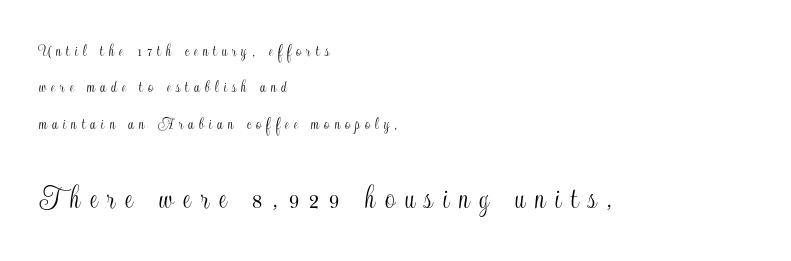
Note the varied advance widths — an 'i' is clearly narrower than an 'm'. Casual observation: everything's shoved over to the left. Horizontal bands of white between lines are thick stripes. Whoever set this made the second block the dominant, larger element. The space directly below the letters is spotless.
